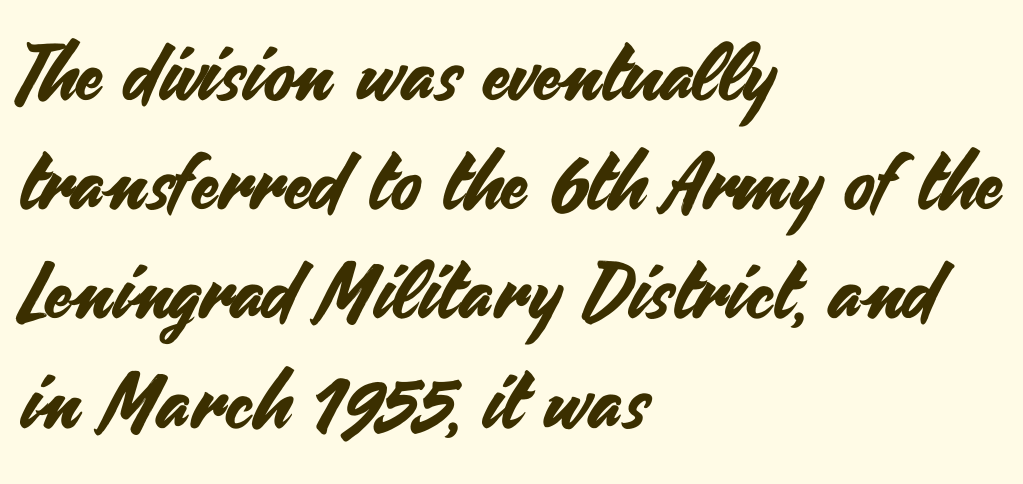
The image shows 78 px sans-serif type; set left-aligned, normal line spacing (1.4x), normal letter spacing, not underlined; medium stroke contrast and a small x-height.
